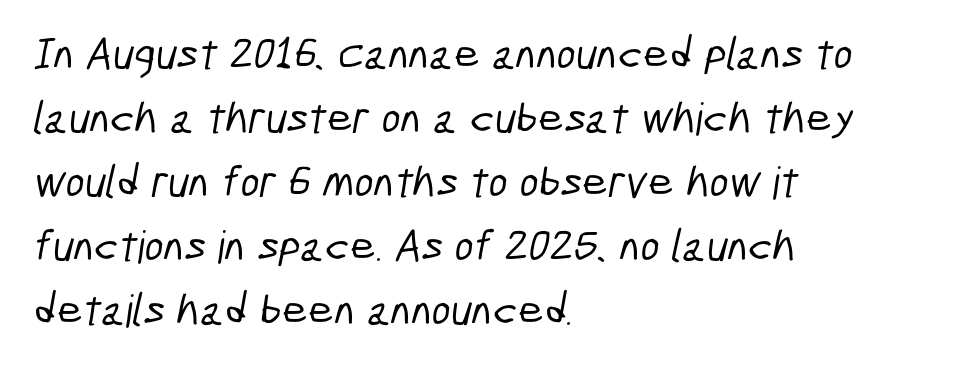
The image shows 45 px condensed sans-serif type; set left-aligned, normal line spacing (1.42x), normal letter spacing, not underlined; low stroke contrast and a medium x-height.
